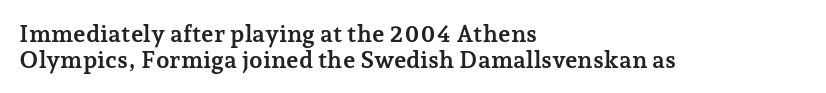
Look at the stroke-to-counter ratio: heavy, a bold. The font's upright variant was chosen for this text. Regarding leading, the lines here are crowded together. The gap between lines stays unmarked. In terms of letterspacing, this is plain default setting. This sample is left-justified, so line endings fall wherever the words run out.
